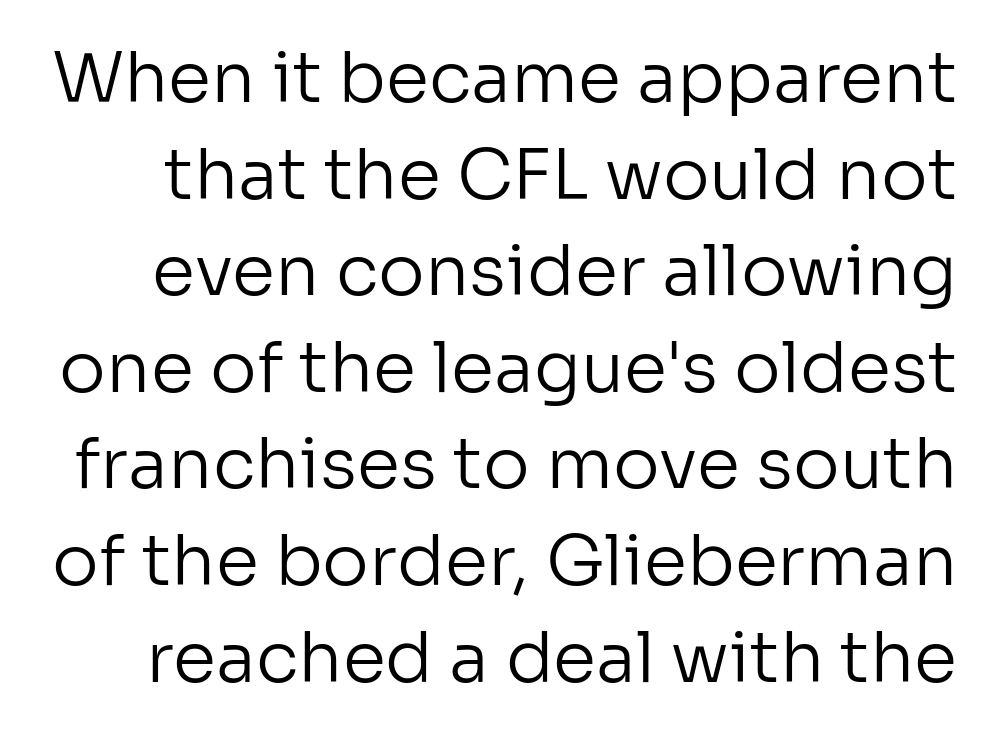
Q: Is the text bold? A: No.
Q: Is the text italic (slanted)? A: No, it is upright.
Q: Is the typeface a serif or a sans-serif typeface? A: Sans-serif.
Q: Is the text underlined? A: No.
Q: Is the spacing between letters normal or unusually wide? A: Normal.
Q: Is the spacing between lines tight, normal or loose? A: Normal.
Q: Width (condensed, normal, or wide)? A: Normal.
Q: Stroke contrast? A: Low.
Q: x-height? A: Medium.
Q: Monospaced? A: No.
